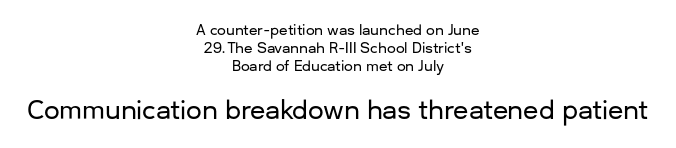
The image shows 25 px text type, upright; set centered, normal line spacing (1.28x), normal letter spacing, not underlined; the second (bottom) block is 1.79x larger.
